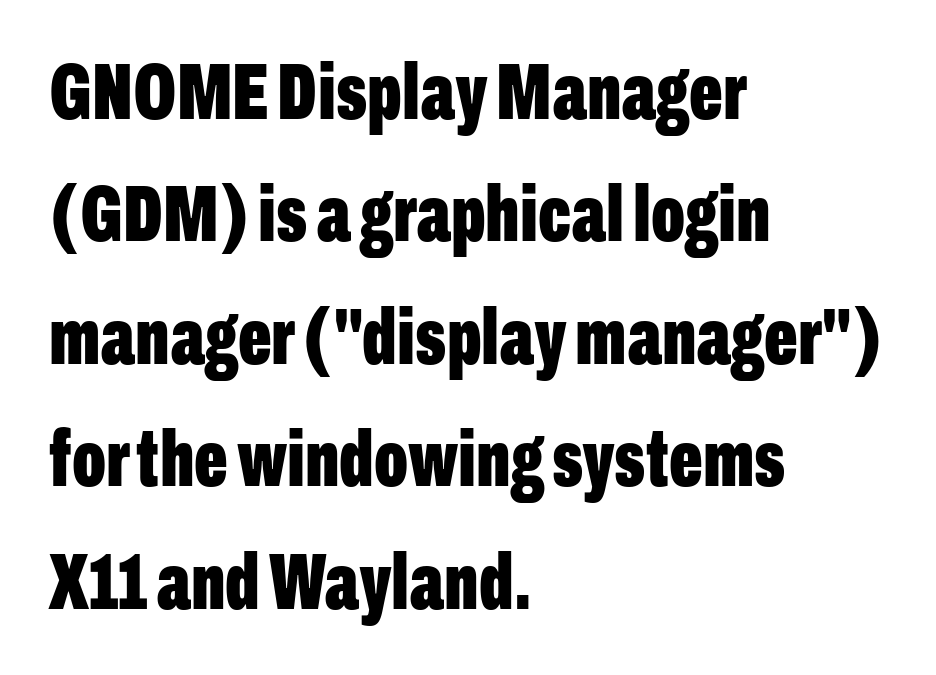
Q: Is the text bold? A: Yes.
Q: Is the text italic (slanted)? A: No, it is upright.
Q: Is the typeface a serif or a sans-serif typeface? A: Sans-serif.
Q: Is the text underlined? A: No.
Q: How is the paragraph aligned? A: Left-aligned.
Q: Is the spacing between letters normal or unusually wide? A: Normal.
Q: Is the spacing between lines tight, normal or loose? A: Normal.
Q: Width (condensed, normal, or wide)? A: Condensed.
Q: Stroke contrast? A: Low.
Q: x-height? A: Medium.
Q: Monospaced? A: No.
